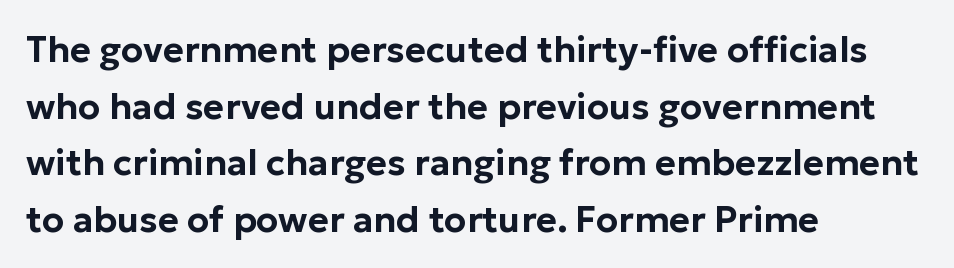
Q: Is the text italic (slanted)? A: No, it is upright.
Q: Is the typeface a serif or a sans-serif typeface? A: Sans-serif.
Q: Is the text underlined? A: No.
Q: How is the paragraph aligned? A: Left-aligned.
Q: Is the spacing between letters normal or unusually wide? A: Normal.
Q: Is the spacing between lines tight, normal or loose? A: Normal.
Q: Width (condensed, normal, or wide)? A: Normal.
Q: Stroke contrast? A: Low.
Q: x-height? A: Medium.
Q: Monospaced? A: No.
